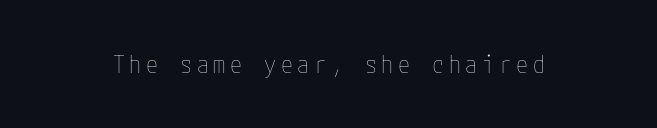
{"italic": "no", "bold": "no", "underline": "no", "letter_spacing": "wide", "letter_spacing_em": 0.2, "glyph_px": 24}
